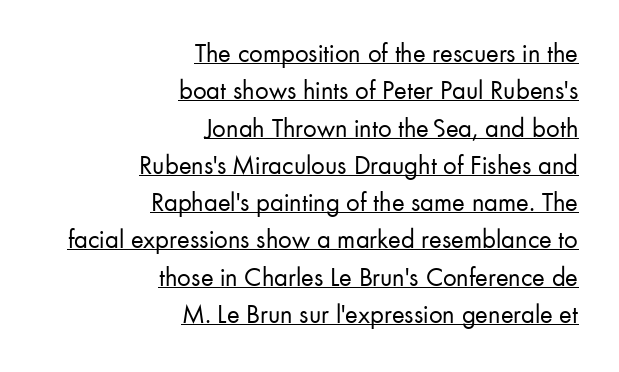
The image shows 27 px text type, upright; set right-aligned, normal line spacing (1.38x), normal letter spacing, underlined.
